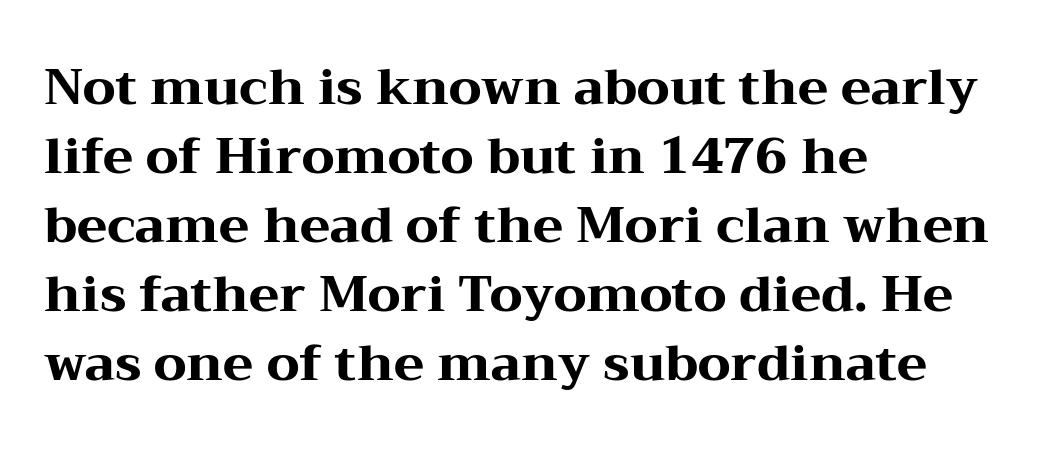
Q: Is the text bold? A: Yes.
Q: Is the text italic (slanted)? A: No, it is upright.
Q: Is the typeface a serif or a sans-serif typeface? A: Serif.
Q: Is the text underlined? A: No.
Q: How is the paragraph aligned? A: Left-aligned.
Q: Is the spacing between letters normal or unusually wide? A: Normal.
Q: Is the spacing between lines tight, normal or loose? A: Normal.
Q: Width (condensed, normal, or wide)? A: Wide.
Q: Stroke contrast? A: Medium.
Q: x-height? A: Medium.
Q: Monospaced? A: No.
